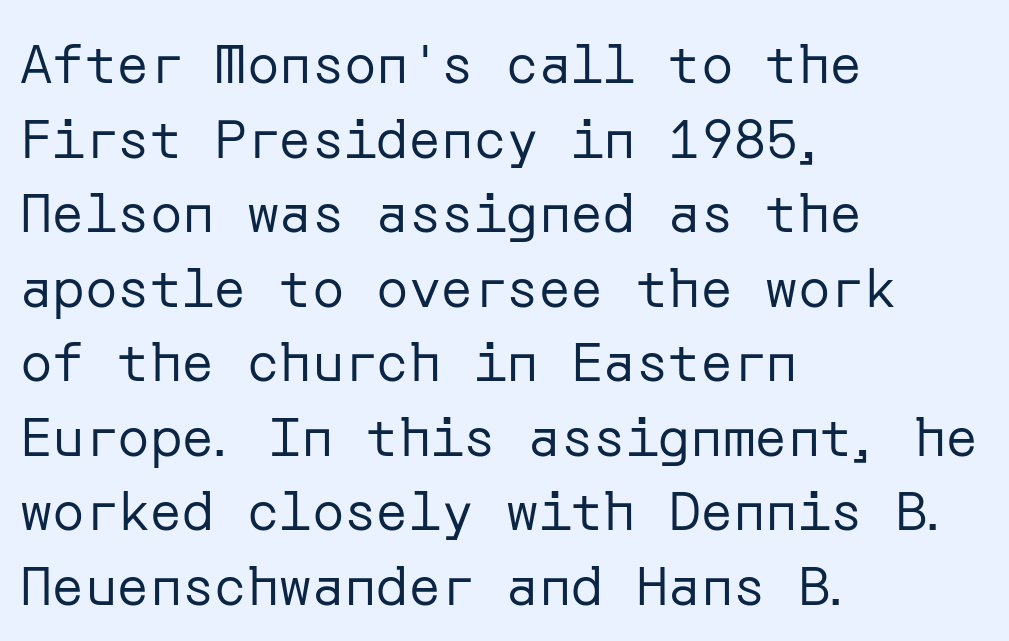
Q: Is the text bold? A: No.
Q: Is the text italic (slanted)? A: No, it is upright.
Q: Is the typeface a serif or a sans-serif typeface? A: Sans-serif.
Q: Is the text underlined? A: No.
Q: How is the paragraph aligned? A: Left-aligned.
Q: Is the spacing between letters normal or unusually wide? A: Normal.
Q: Is the spacing between lines tight, normal or loose? A: Normal.
Q: Width (condensed, normal, or wide)? A: Normal.
Q: Stroke contrast? A: Low.
Q: x-height? A: Medium.
